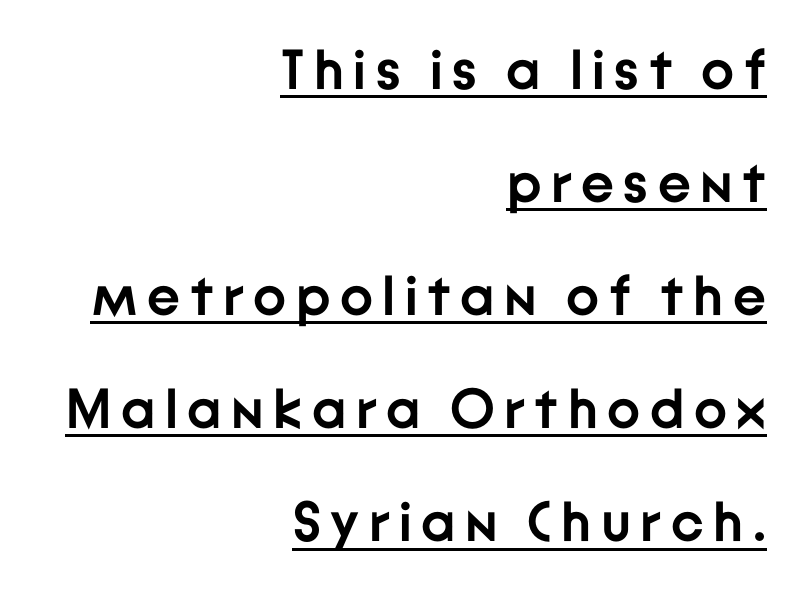
{"serif": "no", "italic": "no", "bold": "yes", "weight": "semibold", "width": "normal", "stroke_contrast": "low", "x_height": "medium", "monospaced": "no", "underline": "yes", "align": "right", "line_spacing": "loose", "line_spacing_ratio": 2.02, "glyph_px": 56}
